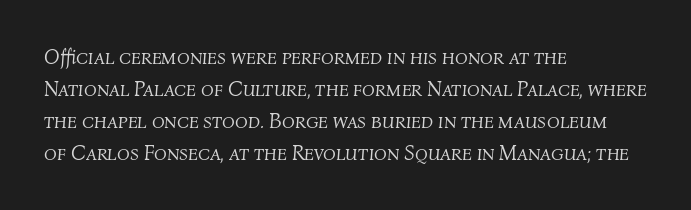
Just letters on the line, the space beneath them empty. One-word summary of the alignment: left. The typography opts for an oblique posture over an upright one. Here the glyphs are tracked normally, forming tight word shapes. Stems and bowls with no extra thickness — not bold.
